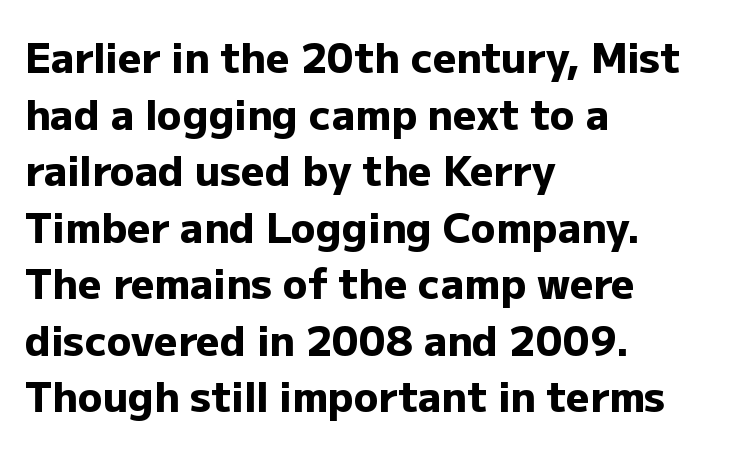
{"serif": "no", "italic": "no", "bold": "yes", "weight": "heavy", "width": "normal", "stroke_contrast": "low", "x_height": "medium", "monospaced": "no", "underline": "no", "align": "left", "line_spacing": "normal", "line_spacing_ratio": 1.38, "letter_spacing": "normal", "letter_spacing_em": 0.0, "glyph_px": 41}
